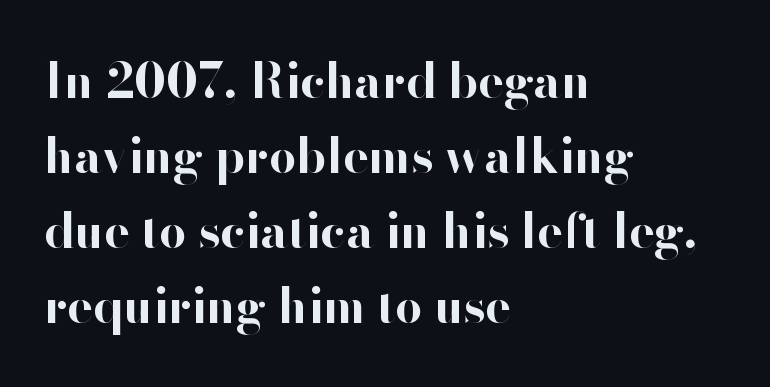
Q: Is the text bold? A: Yes.
Q: Is the text italic (slanted)? A: No, it is upright.
Q: Is the typeface a serif or a sans-serif typeface? A: Sans-serif.
Q: Is the text underlined? A: No.
Q: How is the paragraph aligned? A: Left-aligned.
Q: Is the spacing between letters normal or unusually wide? A: Normal.
Q: Is the spacing between lines tight, normal or loose? A: Normal.
Q: Width (condensed, normal, or wide)? A: Normal.
Q: Stroke contrast? A: High.
Q: x-height? A: Small.
Q: Monospaced? A: No.
